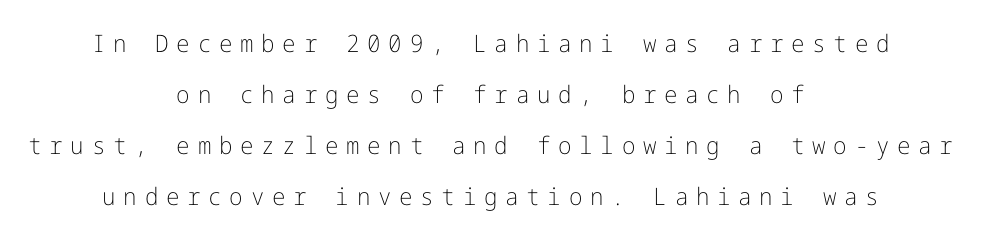
Letters rest on an invisible, unmarked baseline. The cut favours lightness, reaching ordinary text weight at its darkest. Each line is balanced around a shared central axis. A typesetter would call this heavily tracked-out type. The leading is generous, giving the passage an open texture.
